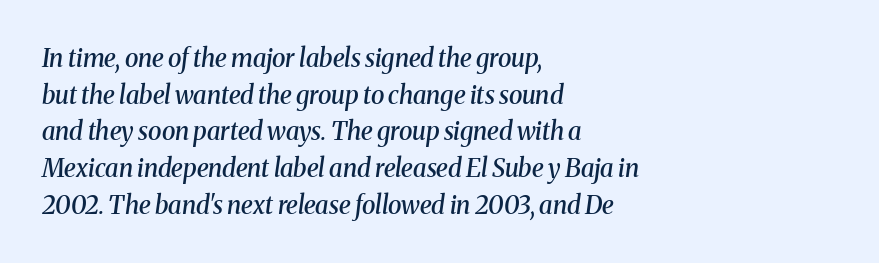
Glance below the letters and you will spot only blank space. The tracking reads as untouched default to a designer's eye. The glyphs have the mass of a demibold cut, below bold. Emphasis-style slanted type is in use. The setting favours the left margin, as ordinary paragraphs usually do.
